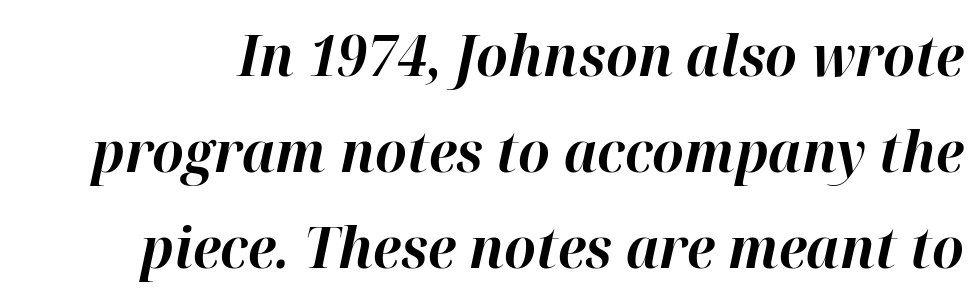
This rendering leaves character spacing at its baseline value. Every character sits at an angle, as italics do. This rendering features lettering with no underline. These words are printed bold, with thick strokes throughout. These lines are rendered in a variable-pitch font.
